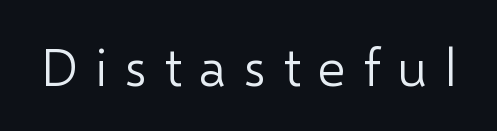
Q: Is the text bold? A: No.
Q: Is the text italic (slanted)? A: No, it is upright.
Q: Is the typeface a serif or a sans-serif typeface? A: Sans-serif.
Q: Is the text underlined? A: No.
Q: Is the spacing between letters normal or unusually wide? A: Unusually wide.
Q: Width (condensed, normal, or wide)? A: Normal.
Q: Stroke contrast? A: Low.
Q: x-height? A: Medium.
Q: Monospaced? A: No.
